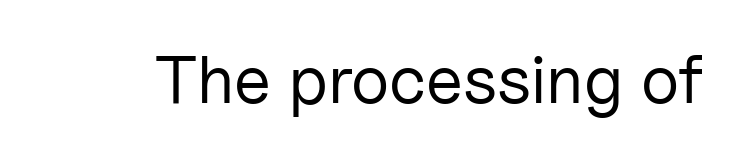
Q: Is the text bold? A: No.
Q: Is the text italic (slanted)? A: No, it is upright.
Q: Is the typeface a serif or a sans-serif typeface? A: Sans-serif.
Q: Is the text underlined? A: No.
Q: Is the spacing between letters normal or unusually wide? A: Normal.
Q: Width (condensed, normal, or wide)? A: Normal.
Q: Stroke contrast? A: Low.
Q: x-height? A: Medium.
Q: Monospaced? A: No.
